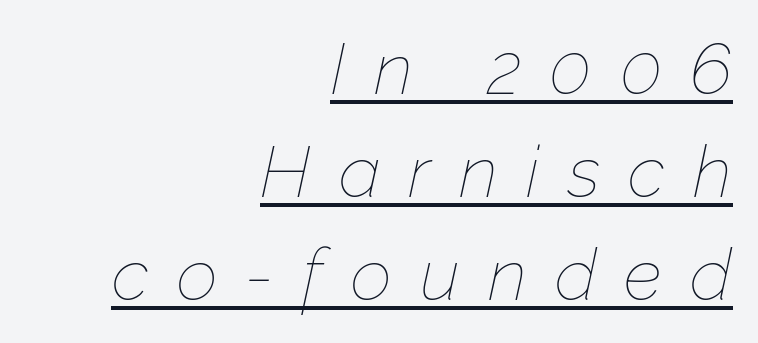
{"italic": "yes", "lean": "right", "slant_degrees": 12, "bold": "no", "weight": "thin", "width": "normal", "stroke_contrast": "low", "x_height": "medium", "monospaced": "no", "underline": "yes", "align": "right", "line_spacing": "normal", "line_spacing_ratio": 1.43, "letter_spacing": "wide", "letter_spacing_em": 0.39, "glyph_px": 72}
